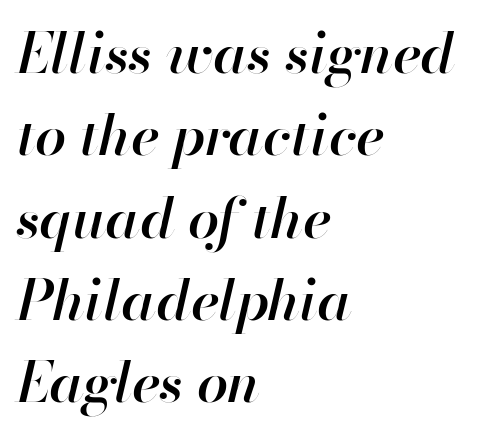
Q: Is the text bold? A: Semi-bold.
Q: Is the text italic (slanted)? A: Yes, it leans right by about 13 degrees.
Q: Is the text underlined? A: No.
Q: How is the paragraph aligned? A: Left-aligned.
Q: Is the spacing between letters normal or unusually wide? A: Normal.
Q: Is the spacing between lines tight, normal or loose? A: Normal.
Q: Width (condensed, normal, or wide)? A: Normal.
Q: Stroke contrast? A: High.
Q: x-height? A: Small.
Q: Monospaced? A: No.
